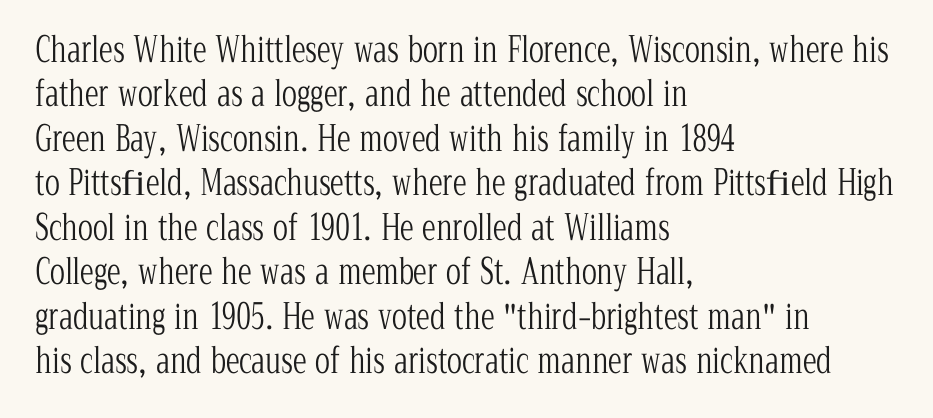
Tracking value appears to be zero — textbook default spacing. Caption: face not bold, strokes unweighted. These lines are rendered in a variable-pitch font. Small tapered or slab feet sit at the stroke ends, so this counts as serif.
